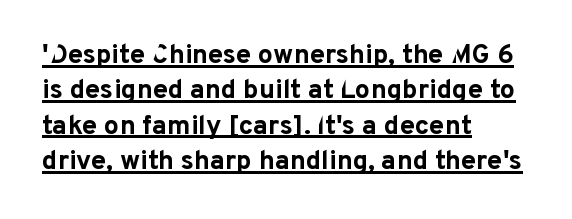
The image shows 27 px bold type, upright; set left-aligned, normal line spacing (1.31x), normal letter spacing, underlined.
